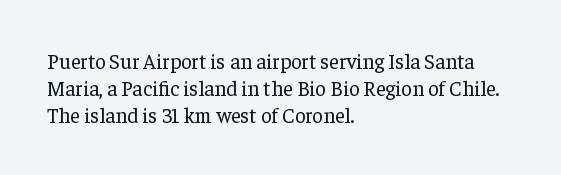
Q: Is the text bold? A: No.
Q: Is the text italic (slanted)? A: No, it is upright.
Q: Is the text underlined? A: No.
Q: How is the paragraph aligned? A: Left-aligned.
Q: Is the spacing between letters normal or unusually wide? A: Normal.
Q: Is the spacing between lines tight, normal or loose? A: Normal.
